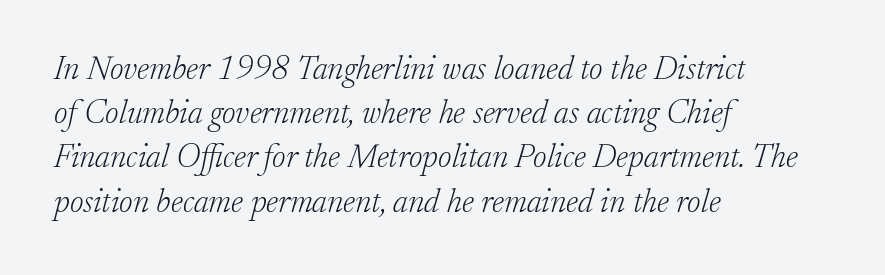
Q: Is the text bold? A: No.
Q: Is the text italic (slanted)? A: Yes, it leans right by about 17 degrees.
Q: Is the typeface a serif or a sans-serif typeface? A: Serif.
Q: Is the text underlined? A: No.
Q: How is the paragraph aligned? A: Left-aligned.
Q: Is the spacing between letters normal or unusually wide? A: Normal.
Q: Is the spacing between lines tight, normal or loose? A: Normal.
Q: Width (condensed, normal, or wide)? A: Normal.
Q: Stroke contrast? A: Low.
Q: x-height? A: Small.
Q: Monospaced? A: No.
